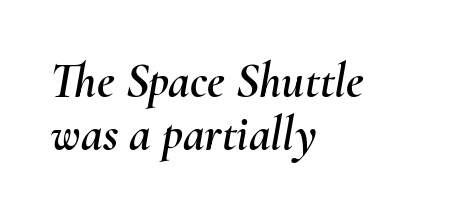
Q: Is the text italic (slanted)? A: Yes, it leans right by about 10 degrees.
Q: Is the text underlined? A: No.
Q: How is the paragraph aligned? A: Left-aligned.
Q: Is the spacing between letters normal or unusually wide? A: Normal.
Q: Is the spacing between lines tight, normal or loose? A: Tight.
Q: Width (condensed, normal, or wide)? A: Normal.
Q: Stroke contrast? A: Medium.
Q: x-height? A: Small.
Q: Monospaced? A: No.
